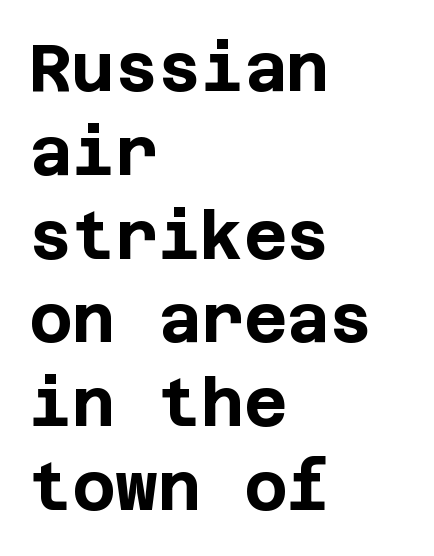
Horizontally, the lines are justified to the leading edge only. How heavy is the stroke? Heavy — this is a bold. Default kerning and tracking; the words read as compact shapes. This sample uses an upright cut, with every glyph sitting square on the baseline.
